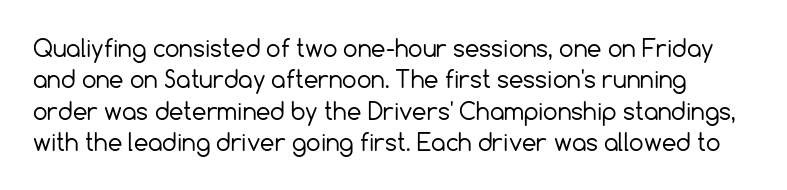
Italic? Not at all — the glyphs are vertical. Nobody touched the tracking dial on this one. Interline gaps are of average width in this sample. Counters stay open thanks to moderate or lighter strokes. The words here are not underlined.
